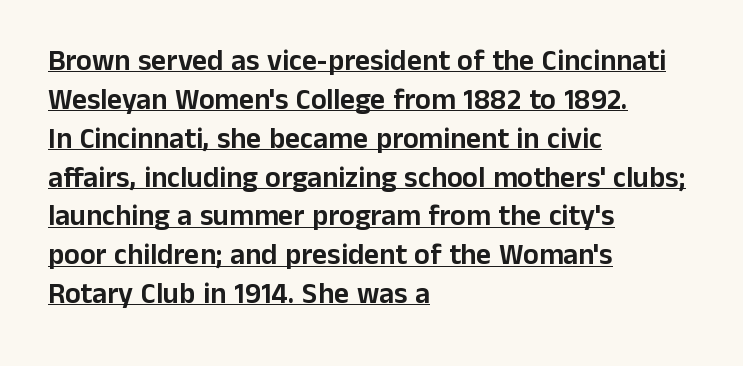
Q: Is the text italic (slanted)? A: No, it is upright.
Q: Is the typeface a serif or a sans-serif typeface? A: Sans-serif.
Q: Is the text underlined? A: Yes.
Q: How is the paragraph aligned? A: Left-aligned.
Q: Is the spacing between letters normal or unusually wide? A: Normal.
Q: Is the spacing between lines tight, normal or loose? A: Normal.
Q: Width (condensed, normal, or wide)? A: Normal.
Q: Stroke contrast? A: Low.
Q: x-height? A: Medium.
Q: Monospaced? A: No.
